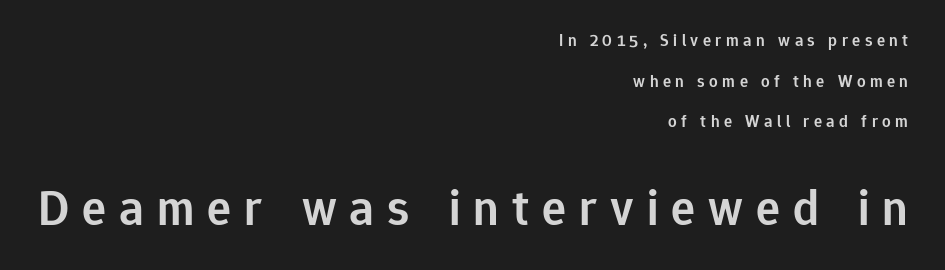
{"serif": "no", "italic": "no", "bold": "semi", "weight": "semibold", "width": "normal", "stroke_contrast": "low", "x_height": "medium", "monospaced": "no", "underline": "no", "align": "right", "line_spacing": "loose", "line_spacing_ratio": 2.39, "letter_spacing": "wide", "letter_spacing_em": 0.26, "larger_block": "second", "size_ratio": 2.94, "glyph_px": 50}
